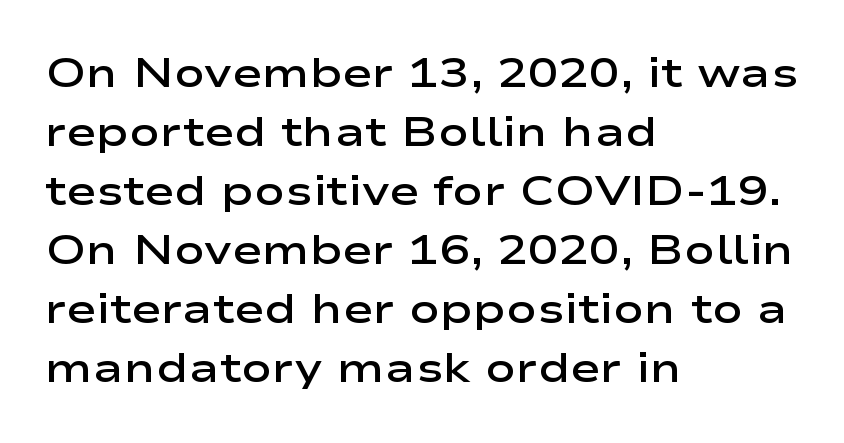
The image shows 41 px semibold, wide sans-serif type, upright; set left-aligned, normal line spacing (1.44x), normal letter spacing, not underlined; low stroke contrast and a medium x-height.
